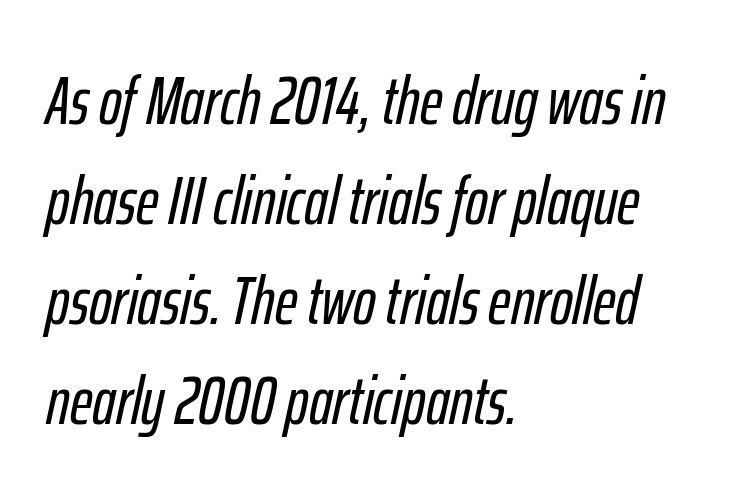
{"italic": "yes", "lean": "right", "slant_degrees": 12, "width": "condensed", "stroke_contrast": "low", "x_height": "medium", "monospaced": "no", "underline": "no", "align": "left", "line_spacing": "normal", "line_spacing_ratio": 1.47, "letter_spacing": "normal", "letter_spacing_em": 0.0, "glyph_px": 68}
